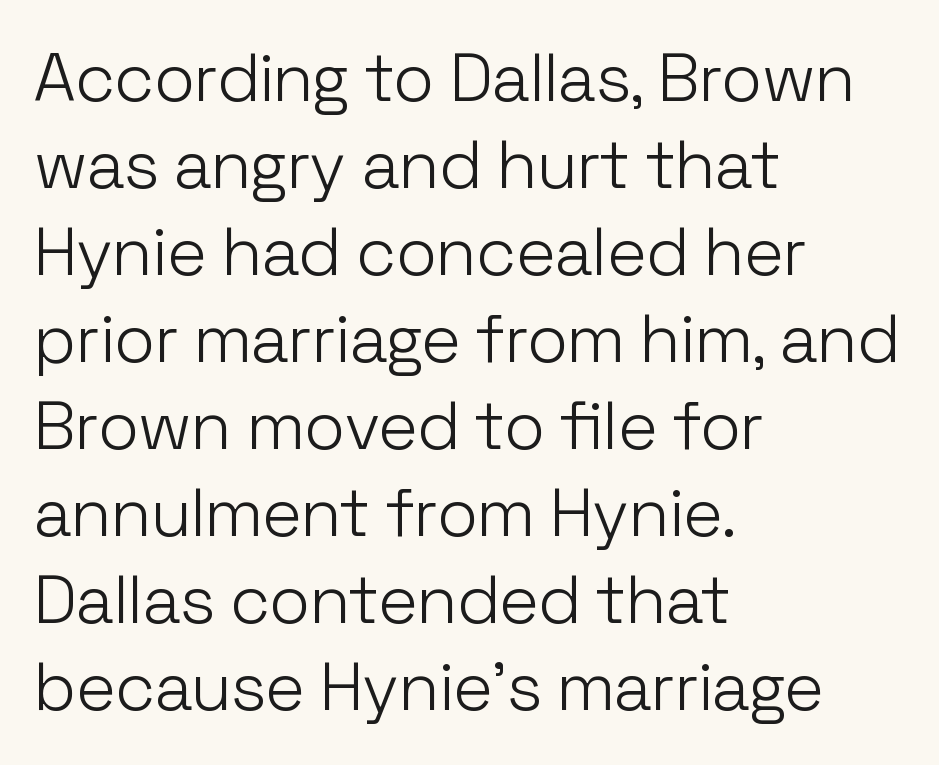
{"serif": "no", "italic": "no", "bold": "no", "weight": "light", "width": "normal", "stroke_contrast": "low", "x_height": "medium", "monospaced": "no", "underline": "no", "align": "left", "line_spacing": "normal", "line_spacing_ratio": 1.28, "letter_spacing": "normal", "letter_spacing_em": 0.0, "glyph_px": 68}
